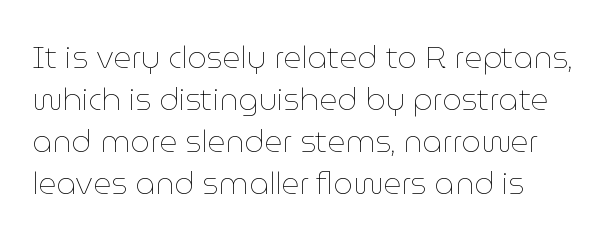
Q: Is the text bold? A: No.
Q: Is the text italic (slanted)? A: No, it is upright.
Q: Is the text underlined? A: No.
Q: Is the spacing between letters normal or unusually wide? A: Normal.
Q: Is the spacing between lines tight, normal or loose? A: Normal.
Q: Width (condensed, normal, or wide)? A: Normal.
Q: Stroke contrast? A: Low.
Q: x-height? A: Medium.
Q: Monospaced? A: No.
